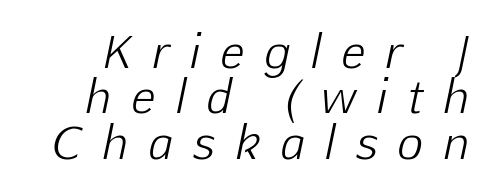
The image shows 44 px light type, italic (leaning right); set tight line spacing (1.03x), unusually wide letter spacing (+0.48 em), not underlined; low stroke contrast and a medium x-height.
